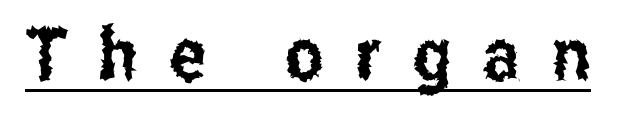
The image shows 73 px condensed sans-serif type, upright; set unusually wide letter spacing (+0.43 em), underlined; low stroke contrast and a medium x-height.
